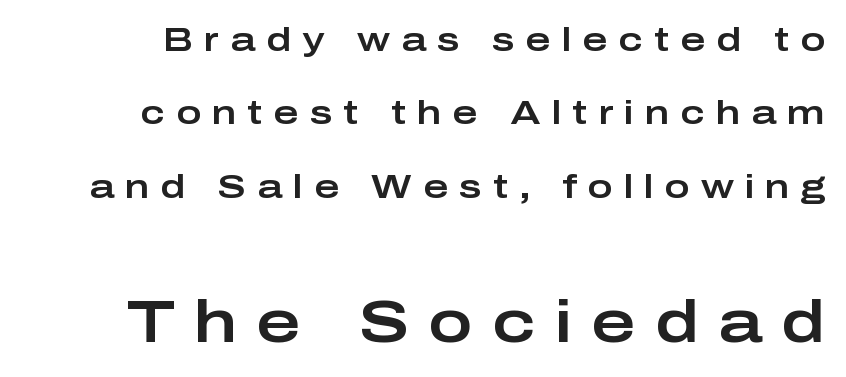
{"serif": "no", "italic": "no", "width": "wide", "stroke_contrast": "low", "x_height": "medium", "monospaced": "no", "underline": "no", "line_spacing": "loose", "line_spacing_ratio": 2.16, "letter_spacing": "wide", "letter_spacing_em": 0.32, "larger_block": "second", "size_ratio": 1.76, "glyph_px": 60}
